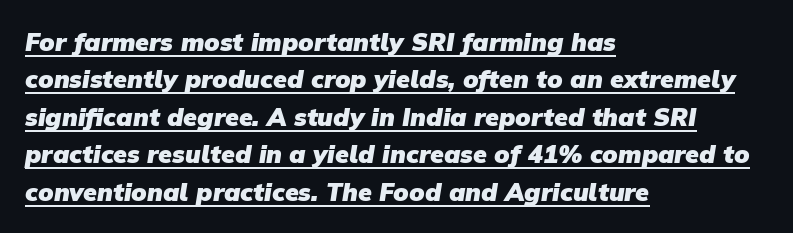
Teacher's note: observe the even left margin — that is flush-left alignment. This rendering features underlined lettering. Baseline-to-baseline distance is the conventional proportion of letter height. Summary of weight: heavy, a full bold.
